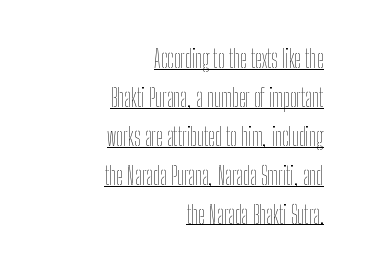
Q: Is the text bold? A: No.
Q: Is the text italic (slanted)? A: No, it is upright.
Q: Is the text underlined? A: Yes.
Q: How is the paragraph aligned? A: Right-aligned.
Q: Is the spacing between letters normal or unusually wide? A: Normal.
Q: Is the spacing between lines tight, normal or loose? A: Normal.
